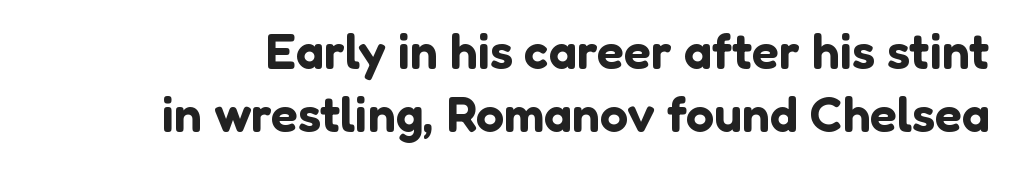
This sample uses plain, unmodified letter spacing. A roman cut, with each character standing at attention. If you measured baseline to baseline, you'd find a middling distance. Each letter keeps its own natural width here, so spacing adapts to shape.
